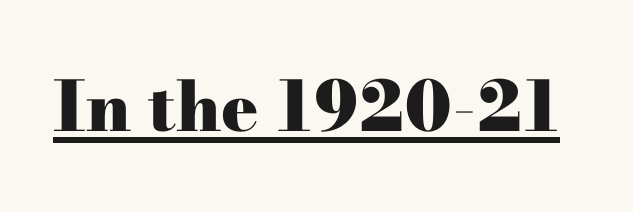
Honestly, the letter spacing is just normal — you wouldn't notice it. The passage shown is typeset with a serif family. You could not count columns in this text — the font is proportionally spaced. Emphasis by weight is at full strength: bold.
